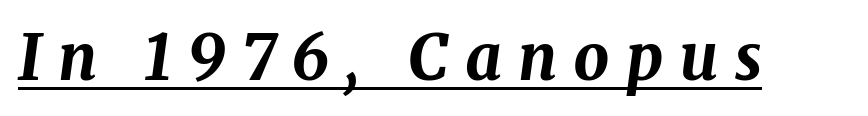
Is this a fixed-width face? No — the glyphs have proportional, varying widths. When letters slant like this, we call the style italic. Heavy-handed strokes throughout: this text is bold. Has an underline been added? It has.
